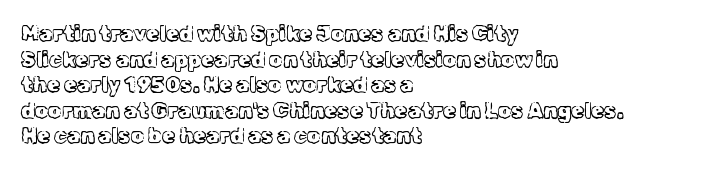
{"italic": "no", "bold": "no", "underline": "no", "align": "left", "line_spacing_ratio": 1.22, "letter_spacing": "normal", "letter_spacing_em": 0.0, "glyph_px": 21}
